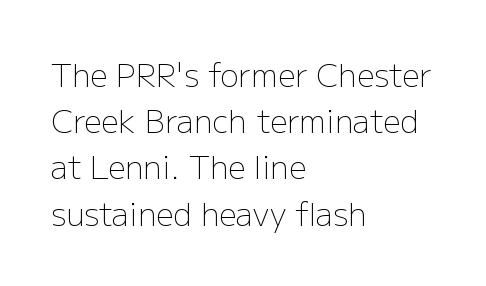
Q: Is the text bold? A: No.
Q: Is the text italic (slanted)? A: No, it is upright.
Q: Is the typeface a serif or a sans-serif typeface? A: Sans-serif.
Q: Is the text underlined? A: No.
Q: How is the paragraph aligned? A: Left-aligned.
Q: Is the spacing between letters normal or unusually wide? A: Normal.
Q: Is the spacing between lines tight, normal or loose? A: Normal.
Q: Width (condensed, normal, or wide)? A: Normal.
Q: Stroke contrast? A: Low.
Q: x-height? A: Medium.
Q: Monospaced? A: No.
